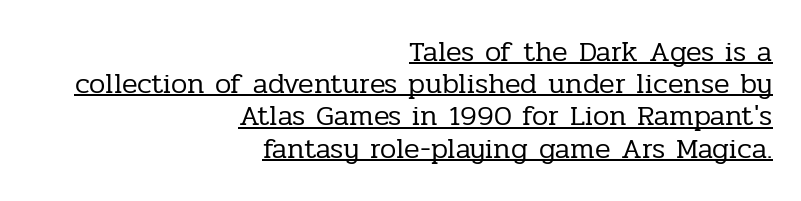
Cramped leading. Unlike a clean sans, this face finishes its strokes with serifs. Each letter keeps its own natural width here, so spacing adapts to shape. Descenders here cross a horizontal rule under the line. Short and long lines alike share a common ending point at right. Observe the ordinary spacing: letters are neighbours, not strangers.
